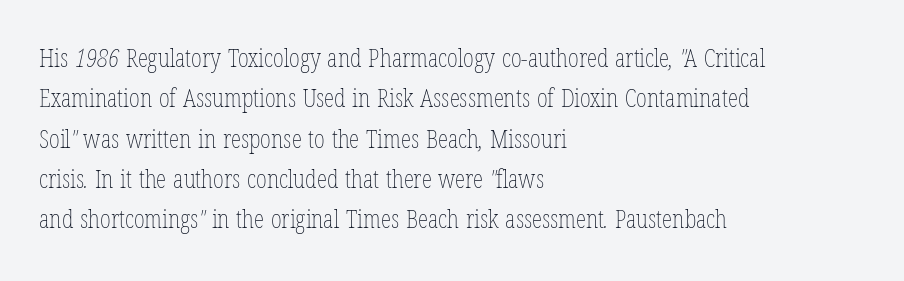
Q: Is the text bold? A: No.
Q: Is the text underlined? A: No.
Q: How is the paragraph aligned? A: Left-aligned.
Q: Is the spacing between letters normal or unusually wide? A: Normal.
Q: Is the spacing between lines tight, normal or loose? A: Normal.
